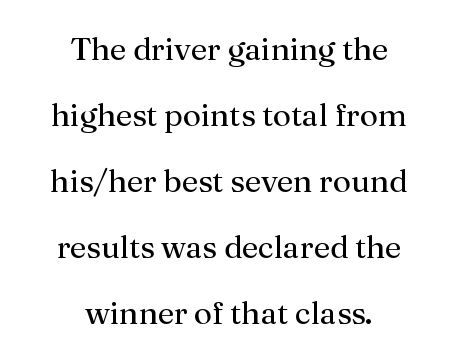
Q: Is the text bold? A: No.
Q: Is the text italic (slanted)? A: No, it is upright.
Q: Is the typeface a serif or a sans-serif typeface? A: Serif.
Q: Is the text underlined? A: No.
Q: How is the paragraph aligned? A: Centered.
Q: Is the spacing between letters normal or unusually wide? A: Normal.
Q: Is the spacing between lines tight, normal or loose? A: Loose.
Q: Width (condensed, normal, or wide)? A: Normal.
Q: Stroke contrast? A: Medium.
Q: x-height? A: Medium.
Q: Monospaced? A: No.
